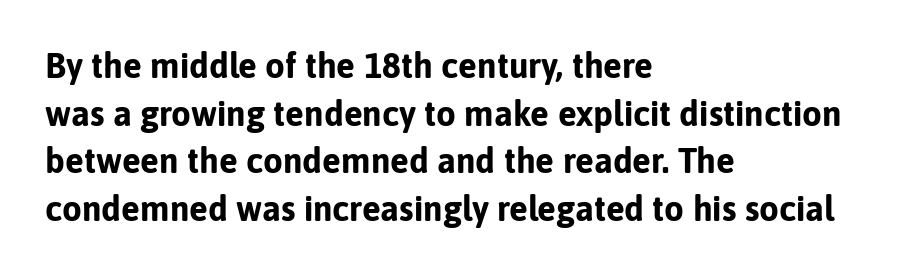
{"serif": "no", "italic": "no", "bold": "yes", "weight": "bold", "width": "normal", "stroke_contrast": "low", "x_height": "medium", "monospaced": "no", "underline": "no", "align": "left", "line_spacing": "normal", "line_spacing_ratio": 1.36, "letter_spacing": "normal", "letter_spacing_em": 0.0, "glyph_px": 35}
